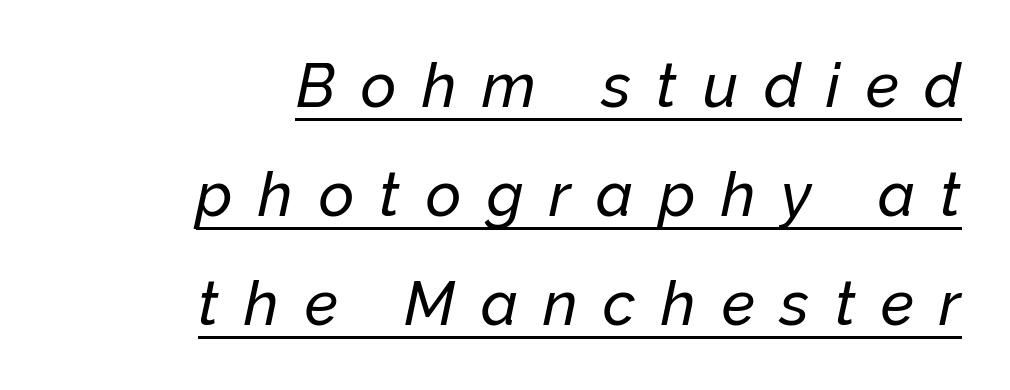
The image shows 61 px text type, italic (leaning right); set right-aligned, line spacing 1.79x, unusually wide letter spacing (+0.42 em), underlined; low stroke contrast and a medium x-height.
